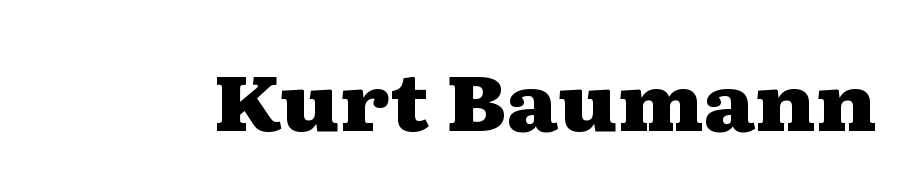
The rendering shows small feet on the letterforms — a serif design. No extra tracking has been applied to these lines. Upright lettering throughout. Descenders hang freely into open space. The font is running at its bold setting. The rendering uses natural spacing where letterforms have individual widths.
